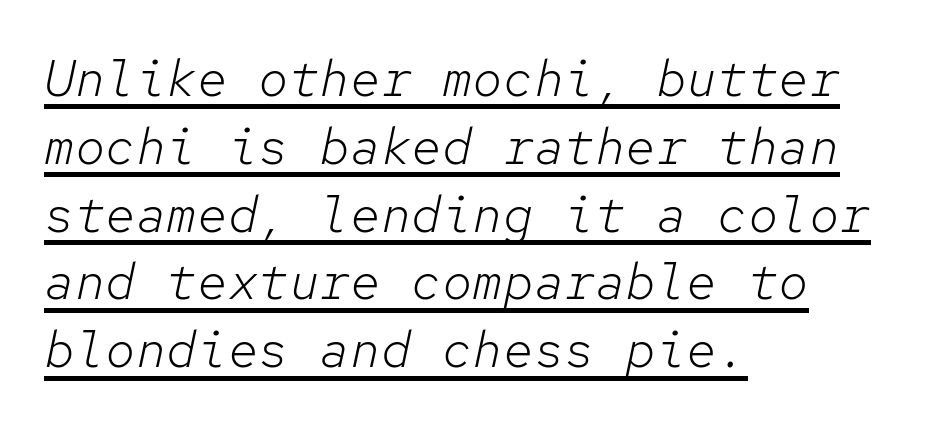
{"italic": "yes", "lean": "right", "slant_degrees": 12, "bold": "no", "weight": "light", "width": "normal", "stroke_contrast": "low", "x_height": "medium", "monospaced": "yes", "underline": "yes", "align": "left", "line_spacing": "normal", "line_spacing_ratio": 1.33, "letter_spacing": "normal", "letter_spacing_em": 0.0, "glyph_px": 51}
